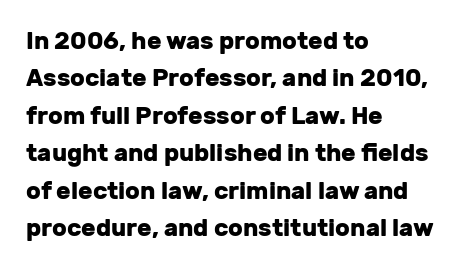
Q: Is the text bold? A: Yes.
Q: Is the text italic (slanted)? A: No, it is upright.
Q: Is the text underlined? A: No.
Q: How is the paragraph aligned? A: Left-aligned.
Q: Is the spacing between letters normal or unusually wide? A: Normal.
Q: Is the spacing between lines tight, normal or loose? A: Normal.
